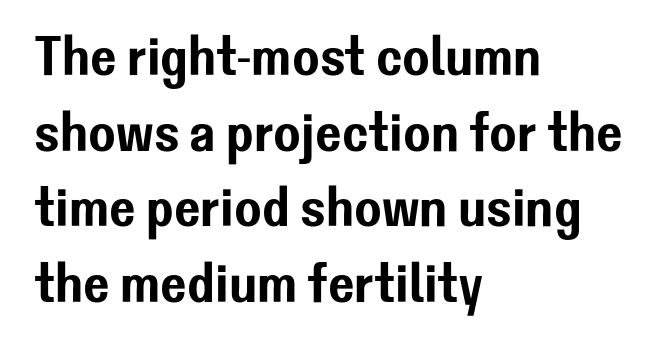
Q: Is the text italic (slanted)? A: No, it is upright.
Q: Is the typeface a serif or a sans-serif typeface? A: Sans-serif.
Q: Is the text underlined? A: No.
Q: How is the paragraph aligned? A: Left-aligned.
Q: Is the spacing between letters normal or unusually wide? A: Normal.
Q: Is the spacing between lines tight, normal or loose? A: Normal.
Q: Width (condensed, normal, or wide)? A: Normal.
Q: Stroke contrast? A: Low.
Q: x-height? A: Medium.
Q: Monospaced? A: No.
